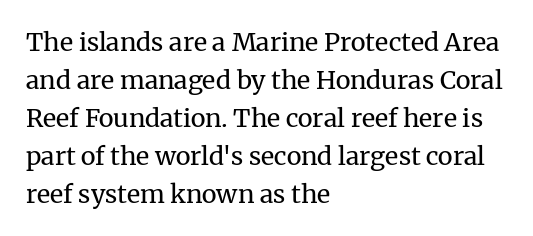
The image shows 25 px text type, upright; set left-aligned, normal line spacing (1.52x), normal letter spacing, not underlined.
